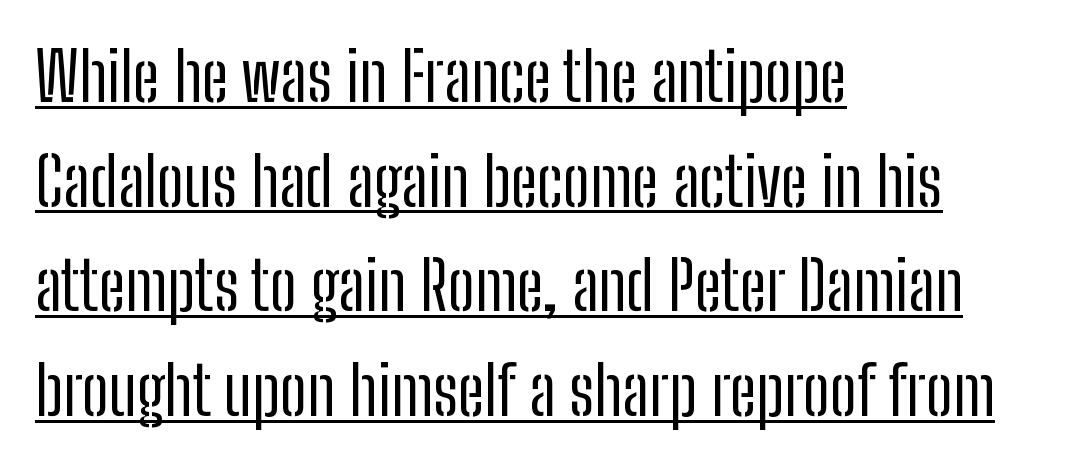
Q: Is the text bold? A: No.
Q: Is the text italic (slanted)? A: No, it is upright.
Q: Is the typeface a serif or a sans-serif typeface? A: Sans-serif.
Q: Is the text underlined? A: Yes.
Q: How is the paragraph aligned? A: Left-aligned.
Q: Is the spacing between letters normal or unusually wide? A: Normal.
Q: Is the spacing between lines tight, normal or loose? A: Normal.
Q: Width (condensed, normal, or wide)? A: Condensed.
Q: Stroke contrast? A: Low.
Q: x-height? A: Medium.
Q: Monospaced? A: No.
